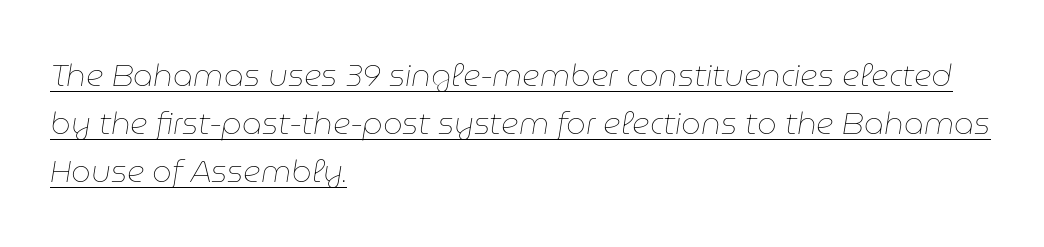
Q: Is the text bold? A: No.
Q: Is the text italic (slanted)? A: Yes, it leans right by about 9 degrees.
Q: Is the text underlined? A: Yes.
Q: How is the paragraph aligned? A: Left-aligned.
Q: Is the spacing between letters normal or unusually wide? A: Normal.
Q: Is the spacing between lines tight, normal or loose? A: Normal.
Q: Width (condensed, normal, or wide)? A: Normal.
Q: Stroke contrast? A: Low.
Q: x-height? A: Medium.
Q: Monospaced? A: No.
